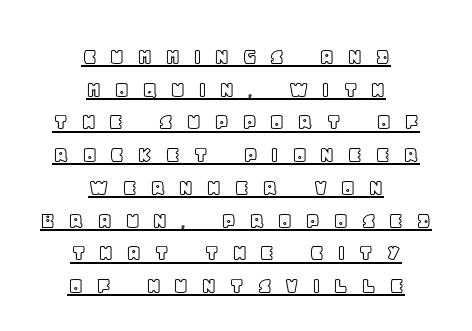
Q: Is the text italic (slanted)? A: No, it is upright.
Q: Is the text underlined? A: Yes.
Q: How is the paragraph aligned? A: Centered.
Q: Is the spacing between letters normal or unusually wide? A: Unusually wide.
Q: Is the spacing between lines tight, normal or loose? A: Normal.
